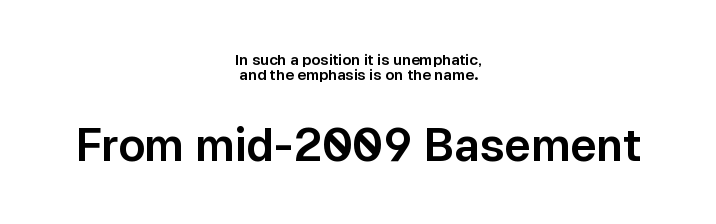
Which margin do the lines hug? Neither — every line sits in the middle. Upright lettering throughout. Which of the two is more prominent by size? The second, at the bottom. You could not count columns in this text — the font is proportionally spaced. There is no visible air inserted between adjacent glyphs.
